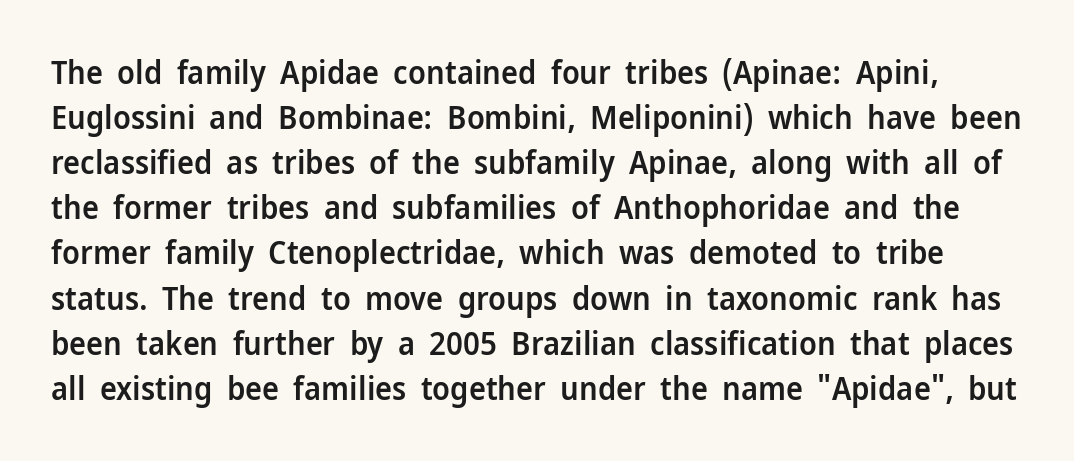
Caption: semibold face, moderately heavy strokes. The designer left line spacing at the default. Each letter's strokes conclude bluntly, with no projecting serifs. Bare-footed words on every line. Does extra space separate the letters? No, they use regular spacing. The passage shown is typed in a proportional face where columns would drift.
